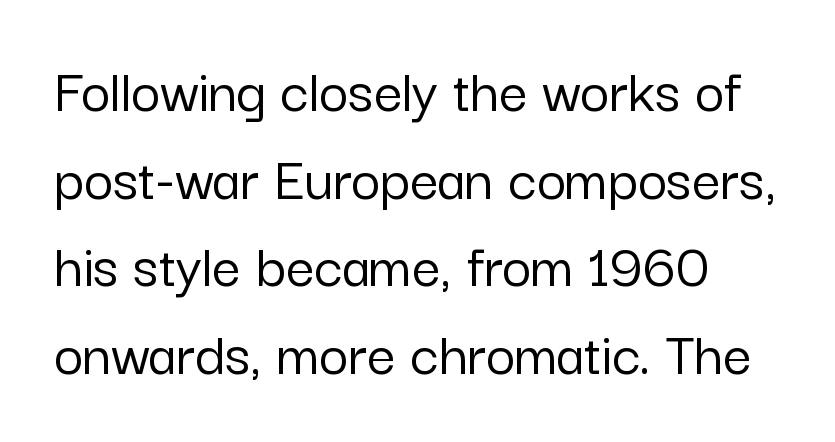
This rendering employs a face without finishing strokes, i.e., a sans-serif. How are the letters spaced? Ordinarily, with no added tracking. The vertical gap from one line to the next is medium. The space directly below the letters is spotless. The passage shown is typed in a proportional face where columns would drift.
